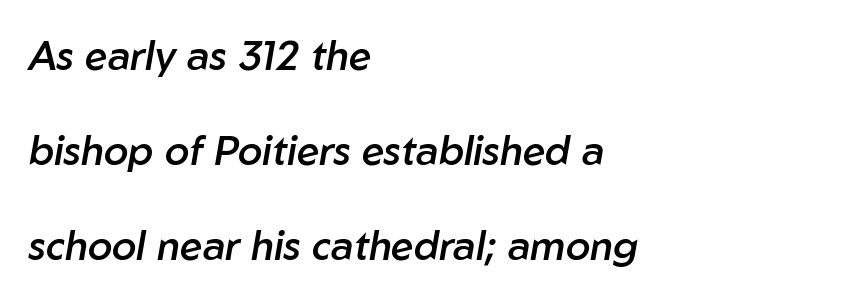
The image shows 40 px semibold type, italic (leaning right); set left-aligned, loose line spacing (2.38x), normal letter spacing, not underlined; low stroke contrast and a medium x-height.
